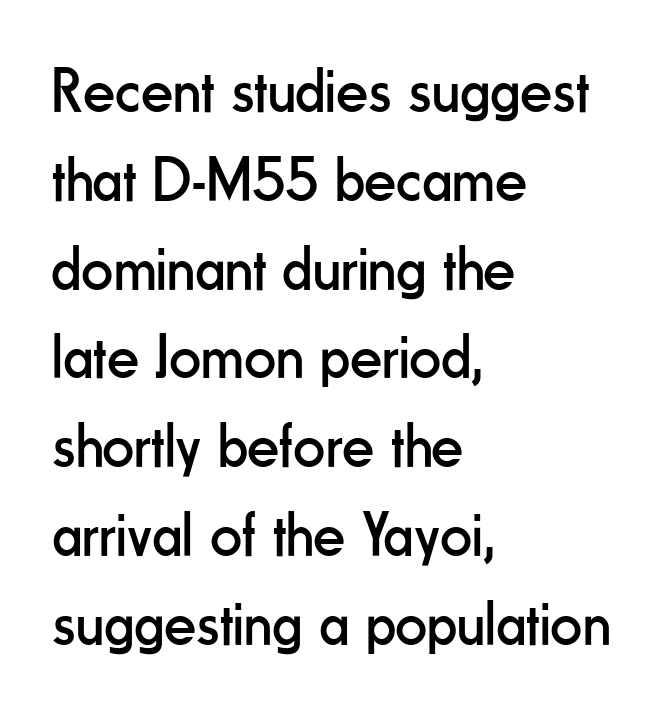
Vertically, the passage feels balanced, rows spaced as you'd expect. Glance below the letters and you will spot only blank space. The setting favours the left margin, as ordinary paragraphs usually do. Note: no serifs on the glyphs. The type sits square on the baseline with zero lean. The letters sit at their default tracking, neither squeezed nor spread.
